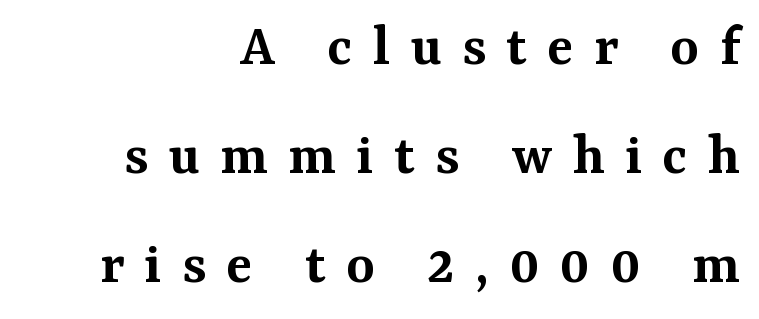
Q: Is the text bold? A: Semi-bold.
Q: Is the text italic (slanted)? A: No, it is upright.
Q: Is the typeface a serif or a sans-serif typeface? A: Serif.
Q: Is the text underlined? A: No.
Q: How is the paragraph aligned? A: Right-aligned.
Q: Is the spacing between letters normal or unusually wide? A: Unusually wide.
Q: Width (condensed, normal, or wide)? A: Normal.
Q: Stroke contrast? A: Medium.
Q: x-height? A: Medium.
Q: Monospaced? A: No.
